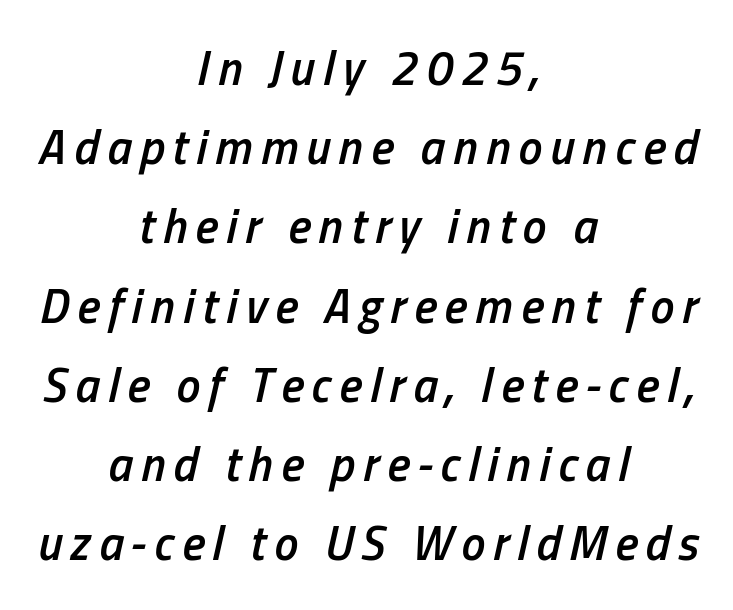
The image shows 48 px semibold, condensed type, italic (leaning right); set centered, normal line spacing (1.65x), not underlined; low stroke contrast and a medium x-height.
